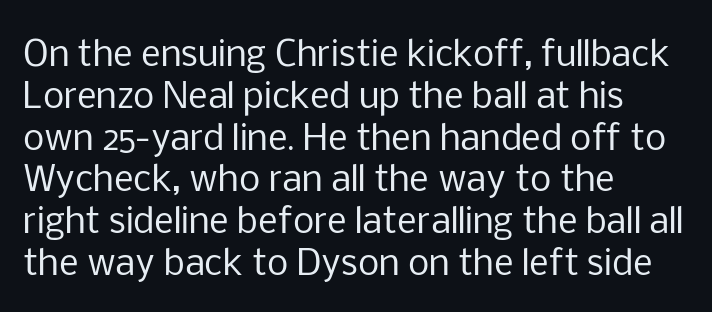
The image shows 34 px regular-weight sans-serif type, upright; set left-aligned, line spacing 1.23x, normal letter spacing, not underlined; low stroke contrast and a medium x-height.
